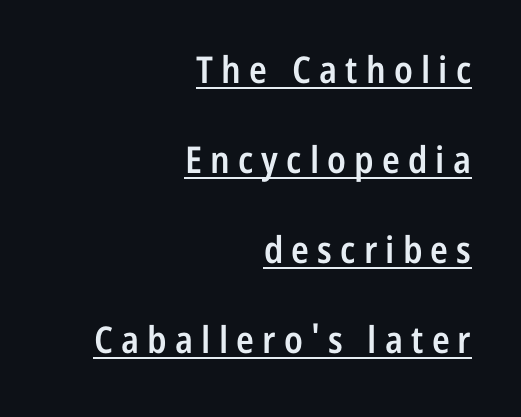
Summary of weight: moderately heavy, a semibold. Italic? Not at all — the glyphs are vertical. In terms of letterform style, serifs are entirely absent. The rendered words wear a rule along their underside. Leading is clearly above the norm, producing a sparse column. In terms of letterspacing, this is a distinctly airy, spread setting.
